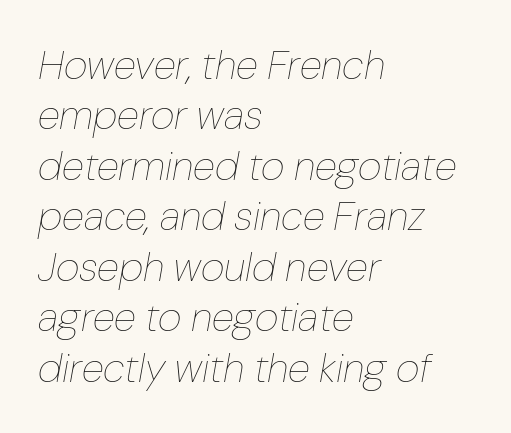
Q: Is the text bold? A: No.
Q: Is the text italic (slanted)? A: Yes, it leans right by about 10 degrees.
Q: Is the text underlined? A: No.
Q: How is the paragraph aligned? A: Left-aligned.
Q: Is the spacing between letters normal or unusually wide? A: Normal.
Q: Width (condensed, normal, or wide)? A: Normal.
Q: Stroke contrast? A: Low.
Q: x-height? A: Medium.
Q: Monospaced? A: No.
